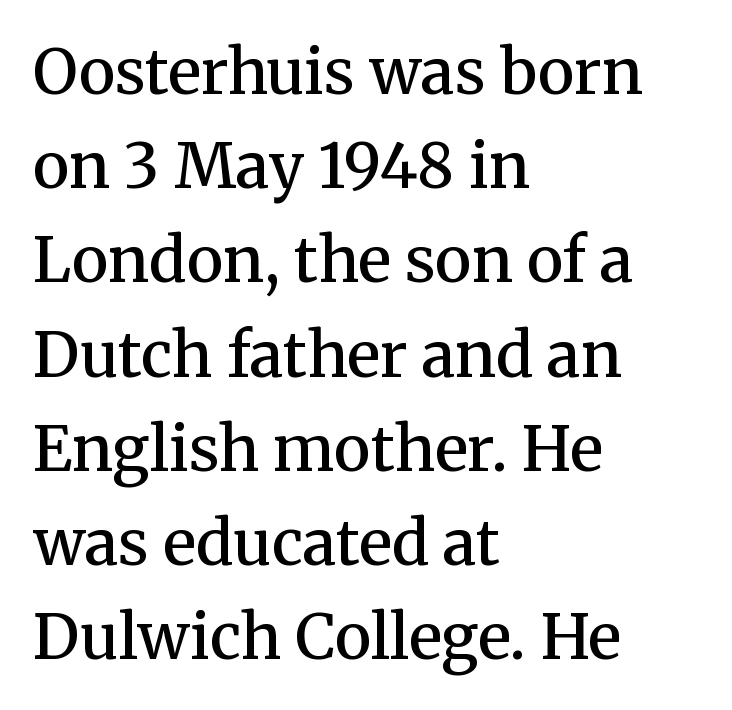
Q: Is the text bold? A: Semi-bold.
Q: Is the text italic (slanted)? A: No, it is upright.
Q: Is the typeface a serif or a sans-serif typeface? A: Serif.
Q: Is the text underlined? A: No.
Q: How is the paragraph aligned? A: Left-aligned.
Q: Is the spacing between letters normal or unusually wide? A: Normal.
Q: Is the spacing between lines tight, normal or loose? A: Normal.
Q: Width (condensed, normal, or wide)? A: Normal.
Q: Stroke contrast? A: Medium.
Q: x-height? A: Medium.
Q: Monospaced? A: No.
